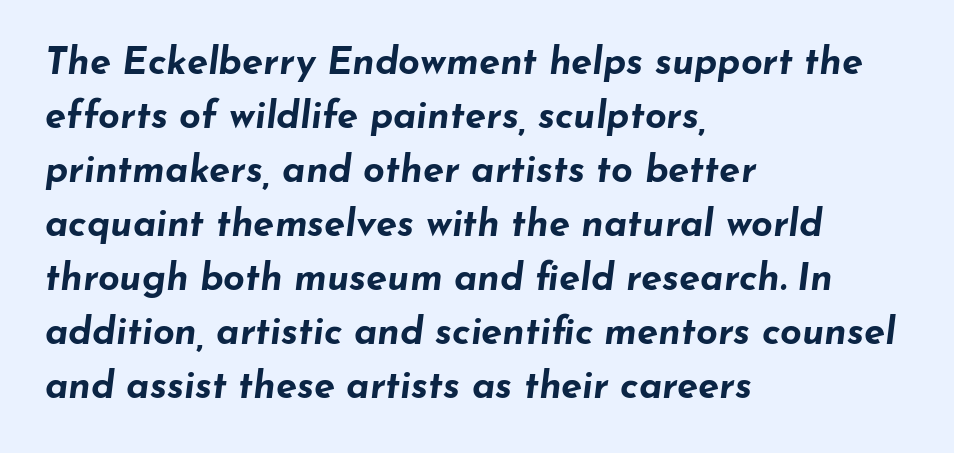
Compared with a centered layout, this one pins lines to the left instead. Rule under the text: the space is simply empty. Successive baselines arrive at the customary interval. How are the letters spaced? Ordinarily, with no added tracking.
